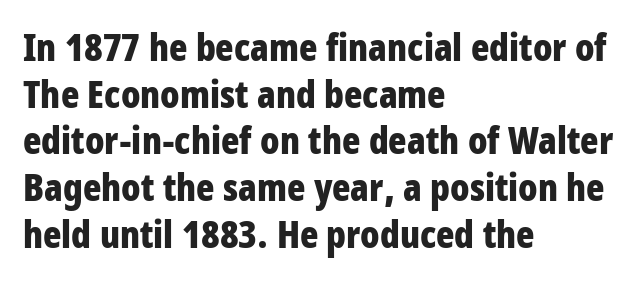
The image shows 38 px bold, condensed sans-serif type, upright; set left-aligned, line spacing 1.23x, normal letter spacing, not underlined; low stroke contrast and a large x-height.
